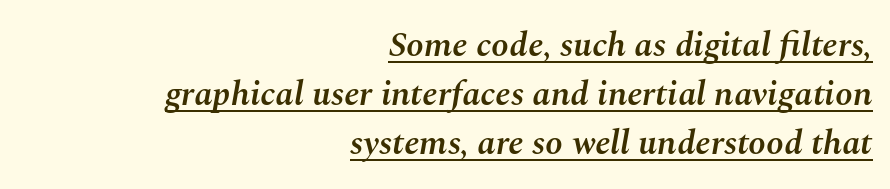
Q: Is the text bold? A: Semi-bold.
Q: Is the text italic (slanted)? A: Yes, it leans right by about 10 degrees.
Q: Is the text underlined? A: Yes.
Q: How is the paragraph aligned? A: Right-aligned.
Q: Is the spacing between letters normal or unusually wide? A: Normal.
Q: Is the spacing between lines tight, normal or loose? A: Normal.
Q: Width (condensed, normal, or wide)? A: Normal.
Q: Stroke contrast? A: Medium.
Q: x-height? A: Medium.
Q: Monospaced? A: No.
